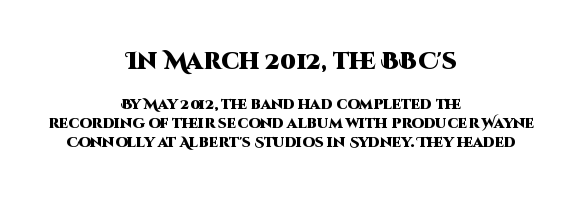
The image shows 23 px bold type, upright; set centered, normal line spacing (1.34x), normal letter spacing, not underlined; the first (top) block is 1.64x larger.
